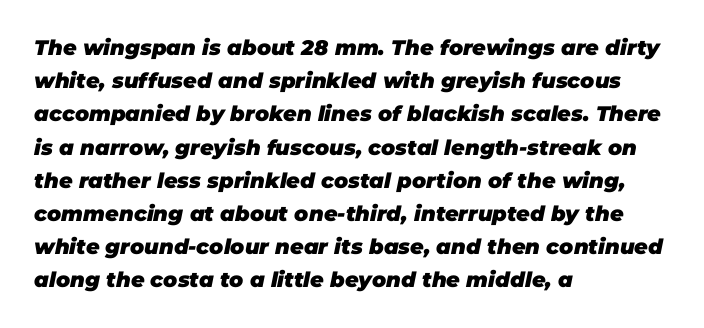
The image shows 21 px bold type, italic (leaning right); set left-aligned, normal line spacing (1.58x), normal letter spacing, not underlined.
